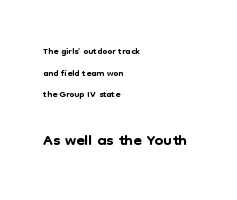
{"italic": "no", "underline": "no", "align": "left", "line_spacing": "normal", "line_spacing_ratio": 1.54, "letter_spacing": "normal", "letter_spacing_em": 0.0, "larger_block": "second", "size_ratio": 1.71, "glyph_px": 24}
